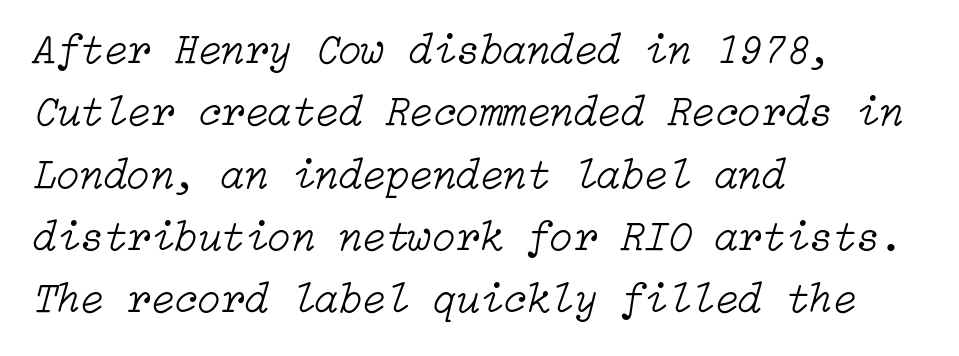
{"italic": "yes", "lean": "right", "slant_degrees": 15, "bold": "no", "weight": "light", "width": "normal", "stroke_contrast": "low", "x_height": "medium", "underline": "no", "align": "left", "line_spacing": "normal", "line_spacing_ratio": 1.45, "letter_spacing": "normal", "letter_spacing_em": 0.0, "glyph_px": 43}
